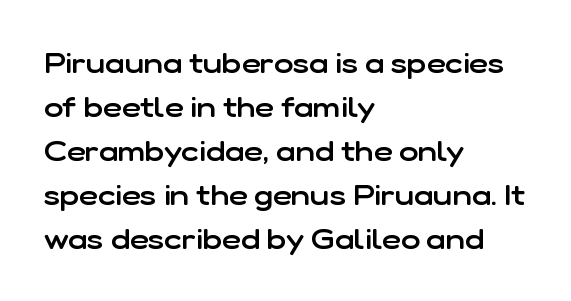
{"serif": "no", "italic": "no", "bold": "semi", "weight": "semibold", "width": "normal", "stroke_contrast": "low", "x_height": "medium", "monospaced": "no", "underline": "no", "align": "left", "line_spacing": "normal", "line_spacing_ratio": 1.52, "letter_spacing": "normal", "letter_spacing_em": 0.0, "glyph_px": 29}
